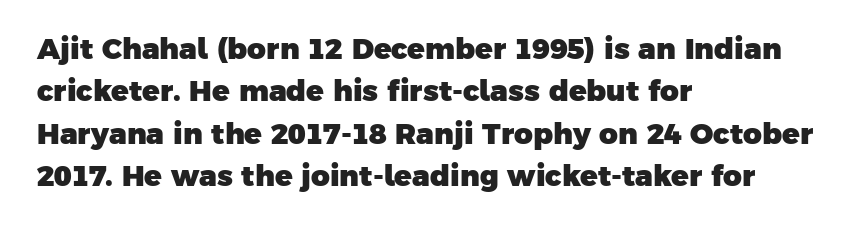
Q: Is the text bold? A: Yes.
Q: Is the typeface a serif or a sans-serif typeface? A: Sans-serif.
Q: Is the text underlined? A: No.
Q: How is the paragraph aligned? A: Left-aligned.
Q: Is the spacing between letters normal or unusually wide? A: Normal.
Q: Is the spacing between lines tight, normal or loose? A: Normal.
Q: Width (condensed, normal, or wide)? A: Normal.
Q: Stroke contrast? A: Low.
Q: x-height? A: Medium.
Q: Monospaced? A: No.
